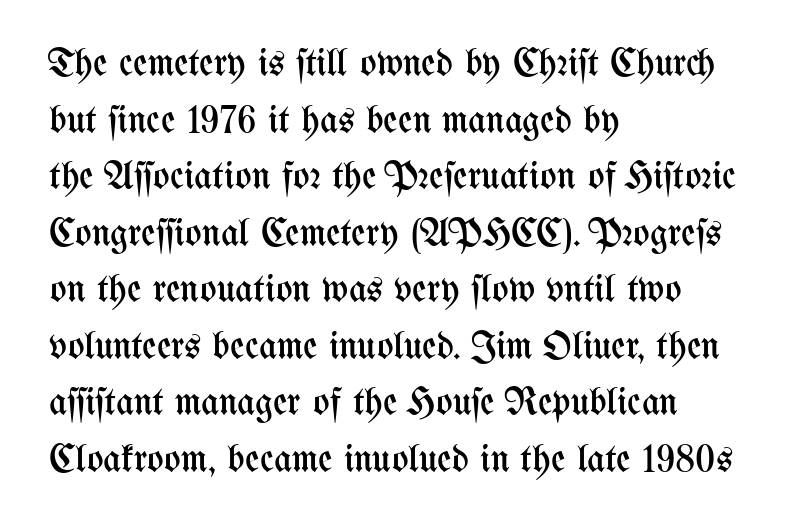
The passage is arranged the way most books set body copy — flush left. Honestly, there is no underline to notice here at all. How are the letters spaced? Ordinarily, with no added tracking. A typesetter would call this leading conventional body-copy spacing. It's the straight-up-and-down kind of type.
